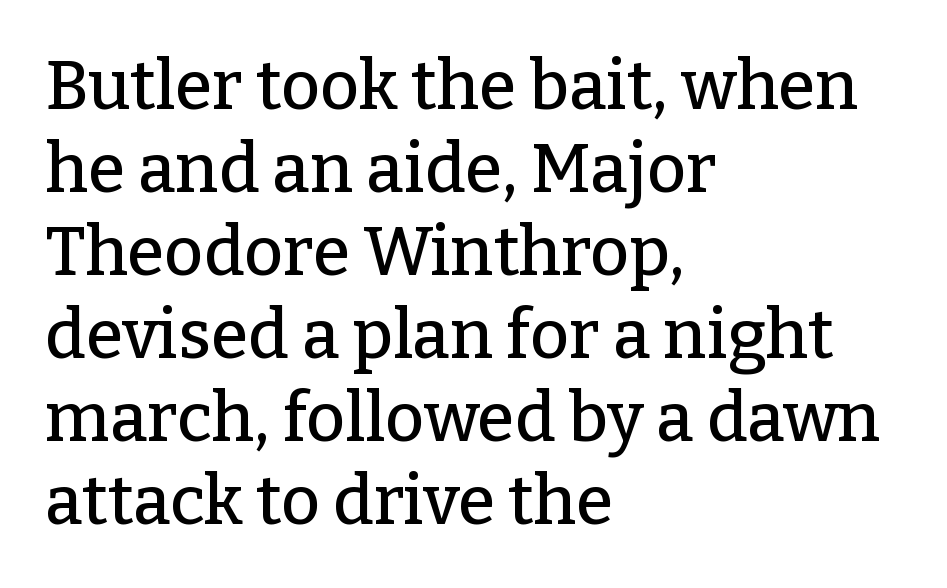
The image shows 68 px serif type, upright; set left-aligned, line spacing 1.22x, normal letter spacing, not underlined; low stroke contrast and a medium x-height.
